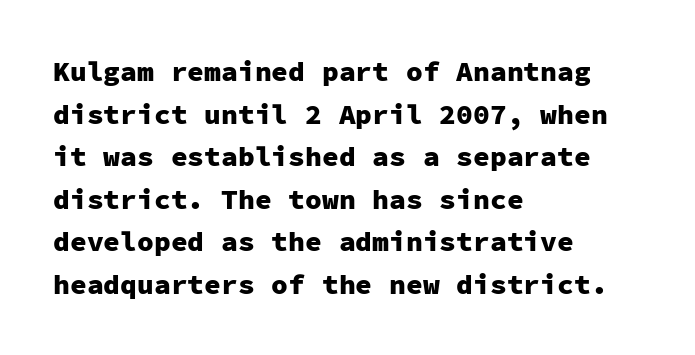
Q: Is the text bold? A: Yes.
Q: Is the text italic (slanted)? A: No, it is upright.
Q: Is the typeface a serif or a sans-serif typeface? A: Sans-serif.
Q: Is the text underlined? A: No.
Q: How is the paragraph aligned? A: Left-aligned.
Q: Is the spacing between letters normal or unusually wide? A: Normal.
Q: Is the spacing between lines tight, normal or loose? A: Normal.
Q: Width (condensed, normal, or wide)? A: Normal.
Q: Stroke contrast? A: Low.
Q: x-height? A: Medium.
Q: Monospaced? A: Yes.
